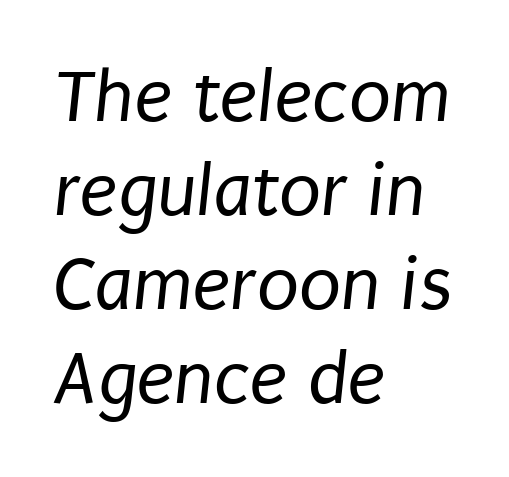
Weight: regular or lighter. Does extra space separate the letters? No, they use regular spacing. If you drew a ruler down the left edge, every line would touch it. The rendering uses natural spacing where letterforms have individual widths. Look at the bottom of the vertical strokes: they stop flat, with no serifs.
